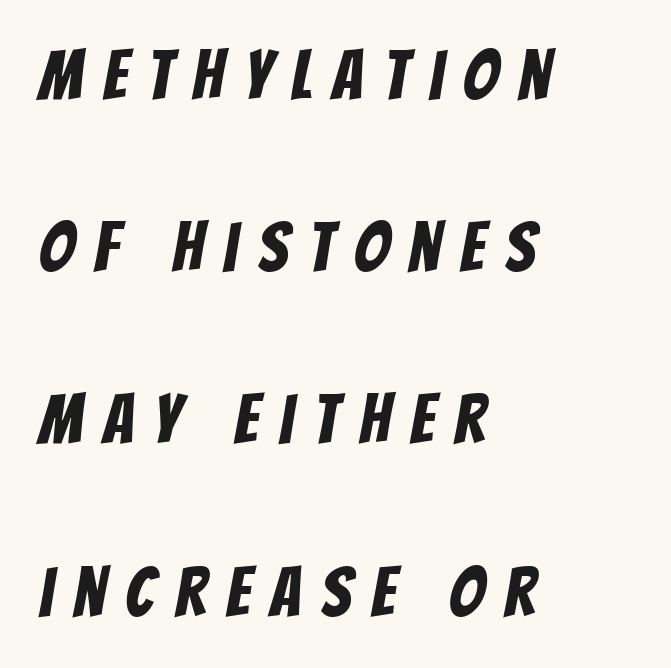
No word sits above an underline. Think of a printed novel: that variable character pitch is what you see here. Compared with typical body copy, the letter spacing here is much looser. The setting favours the left margin, as ordinary paragraphs usually do.
